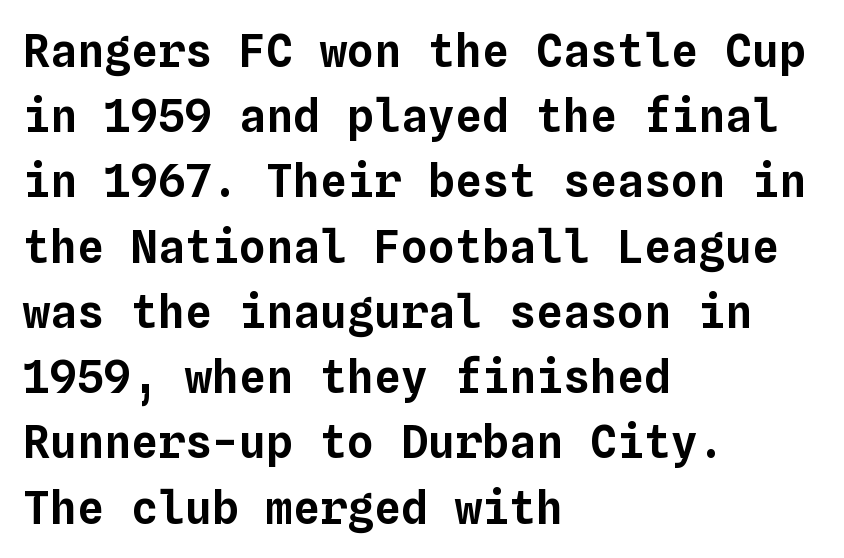
The image shows 45 px text type, upright, monospaced; set left-aligned, normal line spacing (1.45x), normal letter spacing, not underlined; low stroke contrast and a medium x-height.
